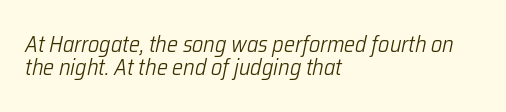
{"italic": "yes", "lean": "right", "slant_degrees": 12, "bold": "no", "underline": "no", "align": "left", "line_spacing": "tight", "line_spacing_ratio": 1.02, "letter_spacing": "normal", "letter_spacing_em": 0.0, "glyph_px": 23}
